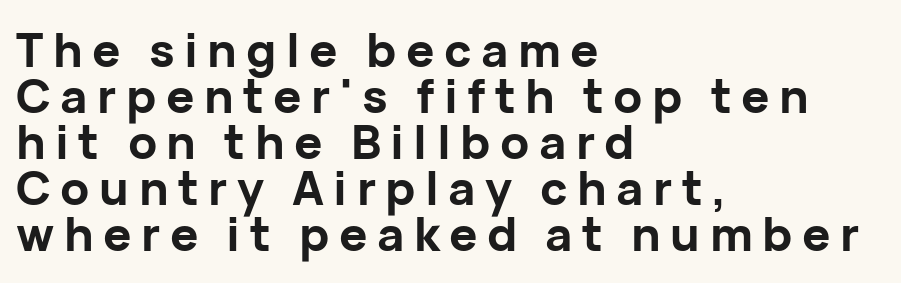
The image shows 47 px bold sans-serif type, upright; set left-aligned, tight line spacing (0.98x), unusually wide letter spacing (+0.2 em), not underlined; low stroke contrast and a medium x-height.
